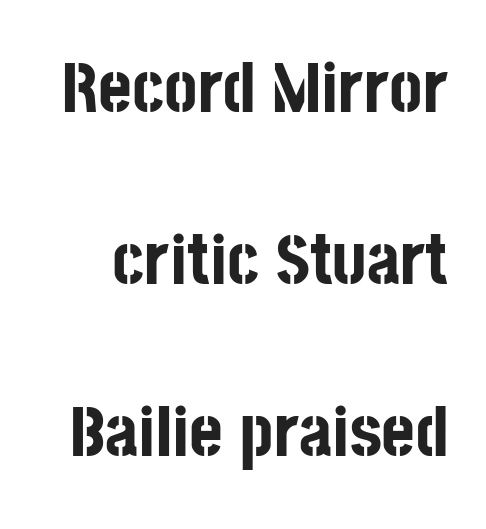
These lines stand farther apart than default settings would place them. Nope, no serifs anywhere on these letters. Tracking value appears to be zero — textbook default spacing. Caption: bold face, heavy strokes.
